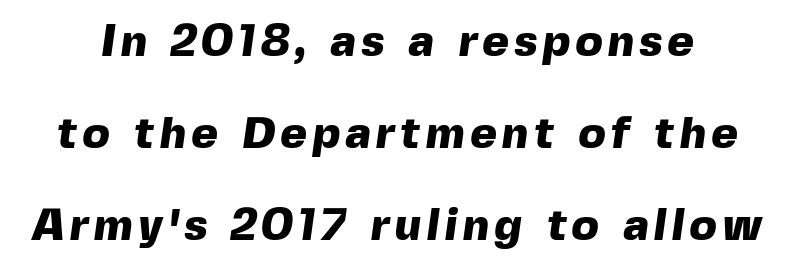
Q: Is the text bold? A: Yes.
Q: Is the typeface a serif or a sans-serif typeface? A: Sans-serif.
Q: Is the text underlined? A: No.
Q: Is the spacing between lines tight, normal or loose? A: Loose.
Q: Width (condensed, normal, or wide)? A: Normal.
Q: x-height? A: Medium.
Q: Monospaced? A: No.
